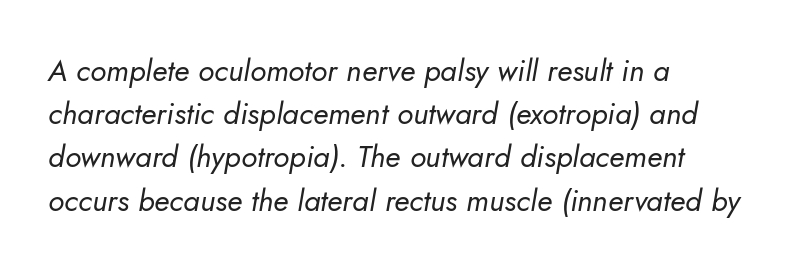
The image shows 30 px regular-weight type, italic (leaning right); set left-aligned, normal line spacing (1.44x), normal letter spacing, not underlined; low stroke contrast and a small x-height.
